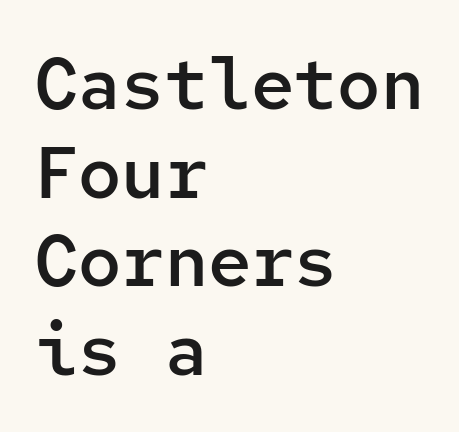
Note the uniform advance width — an 'i' takes as much space as an 'm'. Each line starts at the same left margin while the right side varies. Designer's note — italics off, roman on. This is sans-serif lettering, the kind often seen on screens and signage. The strokes are fattened partway — semibold, not bold. How are the letters spaced? Ordinarily, with no added tracking.
